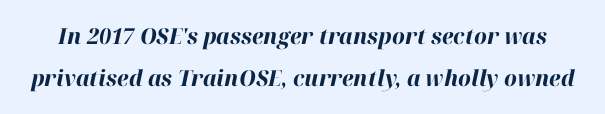
The lettering tilts uniformly, giving the passage an italic look. Spacing between characters is what you'd get straight out of the box. The letters are bold, with thick, heavy strokes. The zone under the glyphs is completely vacant.
